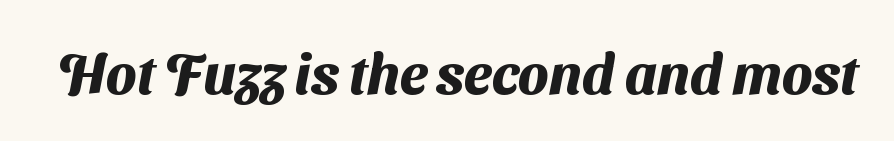
{"serif": "no", "bold": "yes", "weight": "heavy", "width": "normal", "stroke_contrast": "medium", "x_height": "medium", "monospaced": "no", "underline": "no", "letter_spacing": "normal", "letter_spacing_em": 0.0, "glyph_px": 56}
